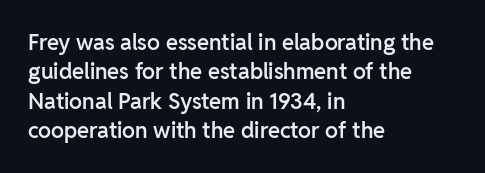
The image shows 22 px text type, upright; set left-aligned, normal line spacing (1.34x), normal letter spacing, not underlined.
